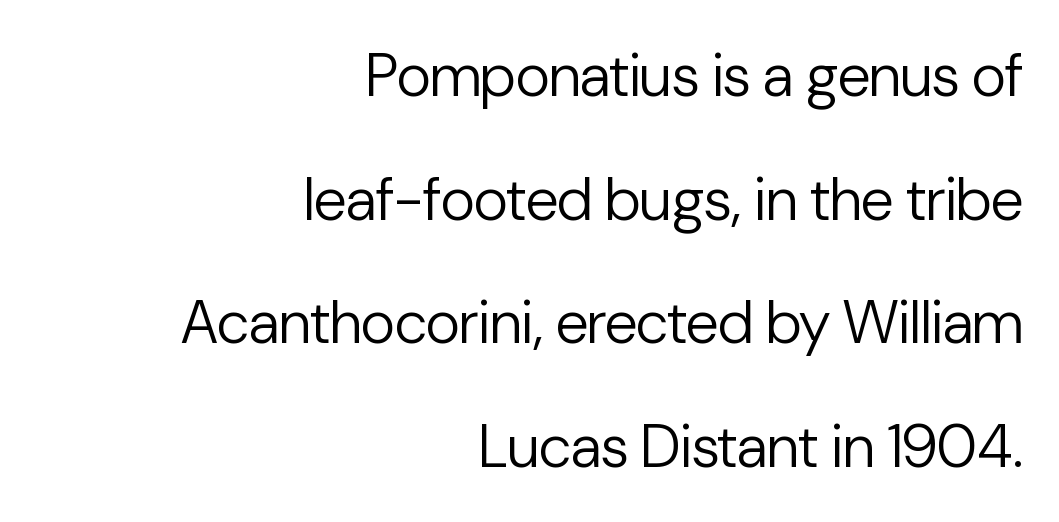
Q: Is the text bold? A: No.
Q: Is the text italic (slanted)? A: No, it is upright.
Q: Is the typeface a serif or a sans-serif typeface? A: Sans-serif.
Q: Is the text underlined? A: No.
Q: How is the paragraph aligned? A: Right-aligned.
Q: Is the spacing between letters normal or unusually wide? A: Normal.
Q: Is the spacing between lines tight, normal or loose? A: Loose.
Q: Width (condensed, normal, or wide)? A: Normal.
Q: Stroke contrast? A: Low.
Q: x-height? A: Medium.
Q: Monospaced? A: No.
